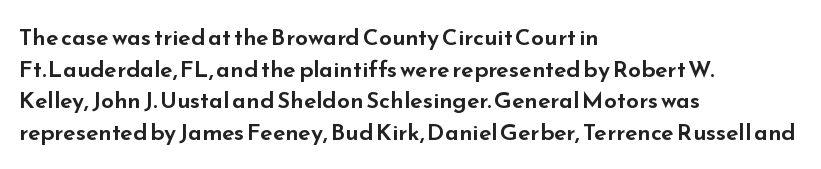
The letterforms sit shoulder to shoulder at normal distance. The paragraph has a hard left edge and a soft right edge. A clean baseline with only descenders dipping below it. No italicization has been applied; the sample stays upright.
